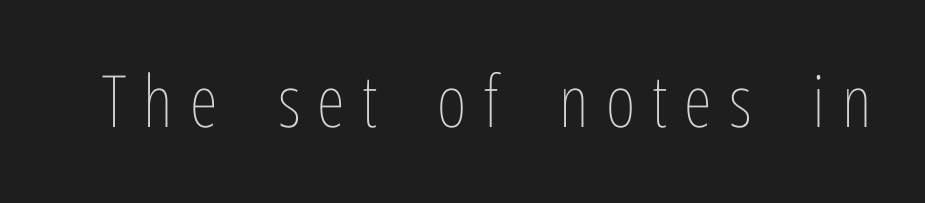
The image shows 72 px thin, condensed type, upright; set unusually wide letter spacing (+0.24 em), not underlined; low stroke contrast and a medium x-height.
